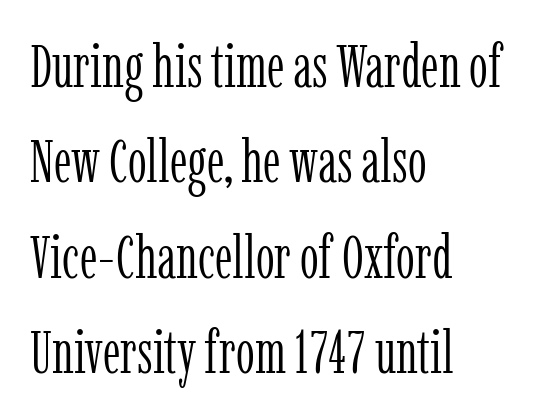
Q: Is the text bold? A: No.
Q: Is the text italic (slanted)? A: No, it is upright.
Q: Is the typeface a serif or a sans-serif typeface? A: Serif.
Q: Is the text underlined? A: No.
Q: How is the paragraph aligned? A: Left-aligned.
Q: Is the spacing between letters normal or unusually wide? A: Normal.
Q: Is the spacing between lines tight, normal or loose? A: Normal.
Q: Width (condensed, normal, or wide)? A: Condensed.
Q: Stroke contrast? A: Low.
Q: x-height? A: Medium.
Q: Monospaced? A: No.
